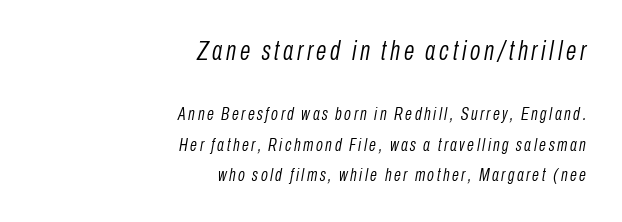
{"italic": "yes", "lean": "right", "slant_degrees": 10, "bold": "no", "underline": "no", "align": "right", "line_spacing_ratio": 1.71, "larger_block": "first", "size_ratio": 1.5, "glyph_px": 27}
